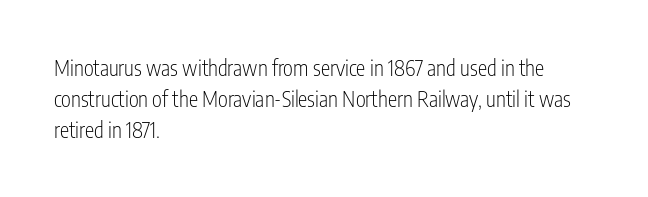
{"italic": "no", "bold": "no", "underline": "no", "align": "left", "line_spacing": "normal", "line_spacing_ratio": 1.47, "letter_spacing": "normal", "letter_spacing_em": 0.0, "glyph_px": 21}
